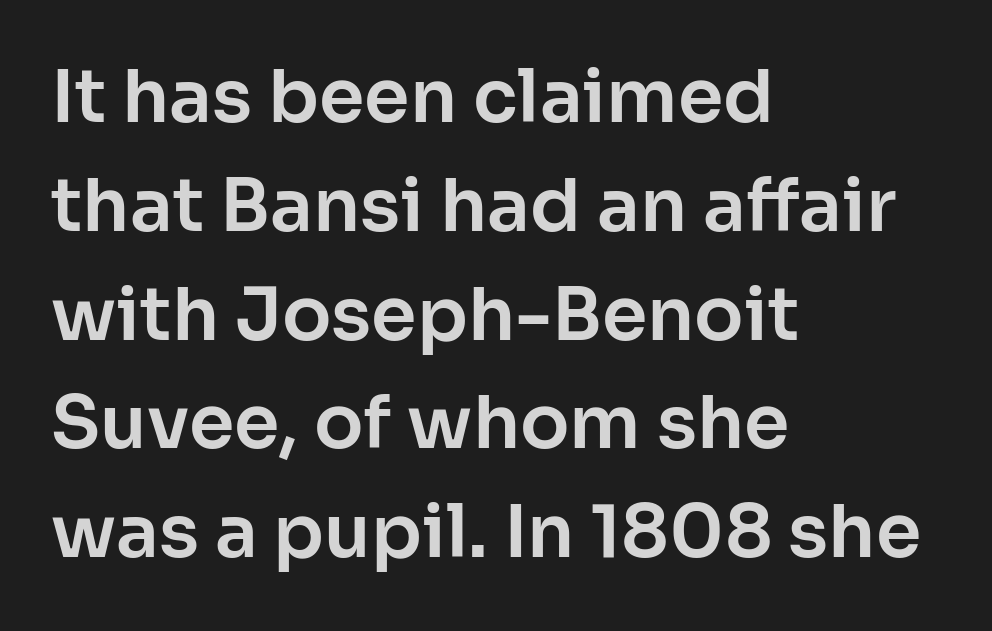
This rendering uses left alignment, leaving the right contour irregular. Regarding serifs, this sample does without them. This sample uses plain, unmodified letter spacing. Beneath every word, the page is bare. The letters advance in unequal steps, a hallmark of proportional type. Does the leading feel generous? No, just average.
